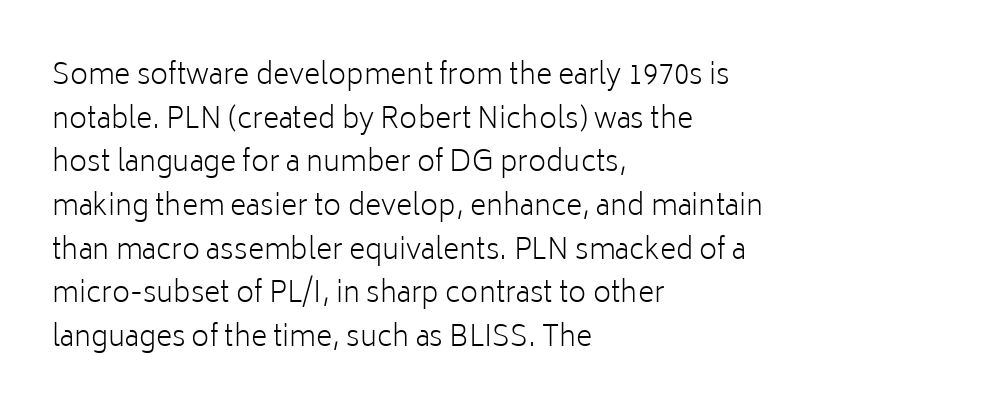
Q: Is the text bold? A: No.
Q: Is the text italic (slanted)? A: No, it is upright.
Q: Is the typeface a serif or a sans-serif typeface? A: Sans-serif.
Q: Is the text underlined? A: No.
Q: How is the paragraph aligned? A: Left-aligned.
Q: Is the spacing between letters normal or unusually wide? A: Normal.
Q: Is the spacing between lines tight, normal or loose? A: Normal.
Q: Width (condensed, normal, or wide)? A: Normal.
Q: Stroke contrast? A: Low.
Q: x-height? A: Medium.
Q: Monospaced? A: No.
